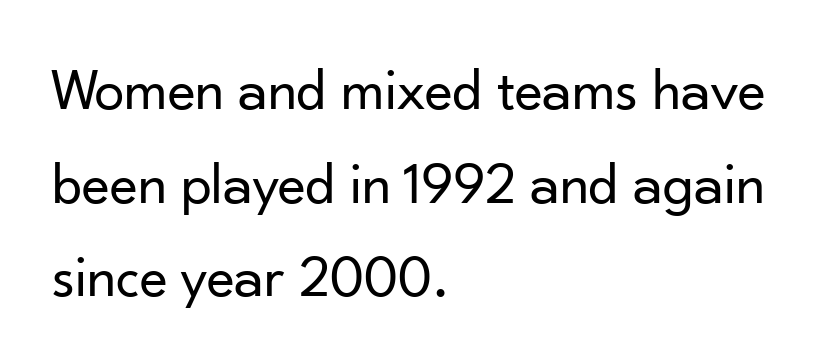
The image shows 60 px regular-weight sans-serif type, upright; set left-aligned, normal line spacing (1.56x), normal letter spacing, not underlined; low stroke contrast and a small x-height.
